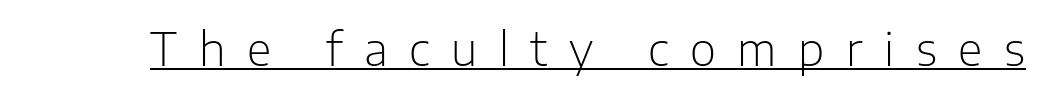
You can tell it's not italic because the verticals are truly vertical. Counters stay open thanks to moderate or lighter strokes. The letters advance in unequal steps, a hallmark of proportional type. The line texture is sparse and dotted thanks to wide tracking. The lettering is marked with a stroke running underneath it.
